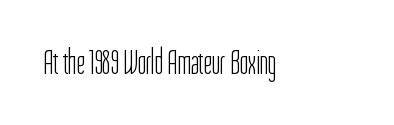
Nope, no serifs anywhere on these letters. The foot of each line stays bare and open. Proportional: the letters do not fall into vertical columns. Characters remain perfectly vertical along every line. The type is set solid horizontally, with unmodified tracking.
